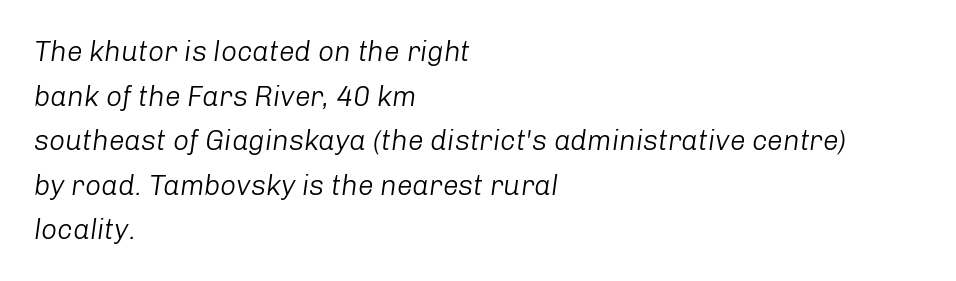
Q: Is the text bold? A: No.
Q: Is the text italic (slanted)? A: Yes, it leans right by about 8 degrees.
Q: Is the text underlined? A: No.
Q: How is the paragraph aligned? A: Left-aligned.
Q: Is the spacing between letters normal or unusually wide? A: Normal.
Q: Is the spacing between lines tight, normal or loose? A: Normal.
Q: Width (condensed, normal, or wide)? A: Normal.
Q: Stroke contrast? A: Low.
Q: x-height? A: Medium.
Q: Monospaced? A: No.
